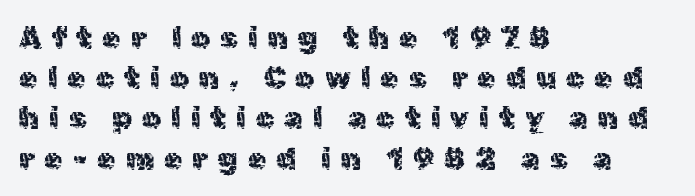
Q: Is the text bold? A: No.
Q: Is the text italic (slanted)? A: No, it is upright.
Q: Is the typeface a serif or a sans-serif typeface? A: Sans-serif.
Q: Is the text underlined? A: No.
Q: How is the paragraph aligned? A: Left-aligned.
Q: Is the spacing between letters normal or unusually wide? A: Unusually wide.
Q: Is the spacing between lines tight, normal or loose? A: Normal.
Q: Width (condensed, normal, or wide)? A: Normal.
Q: x-height? A: Medium.
Q: Monospaced? A: No.
